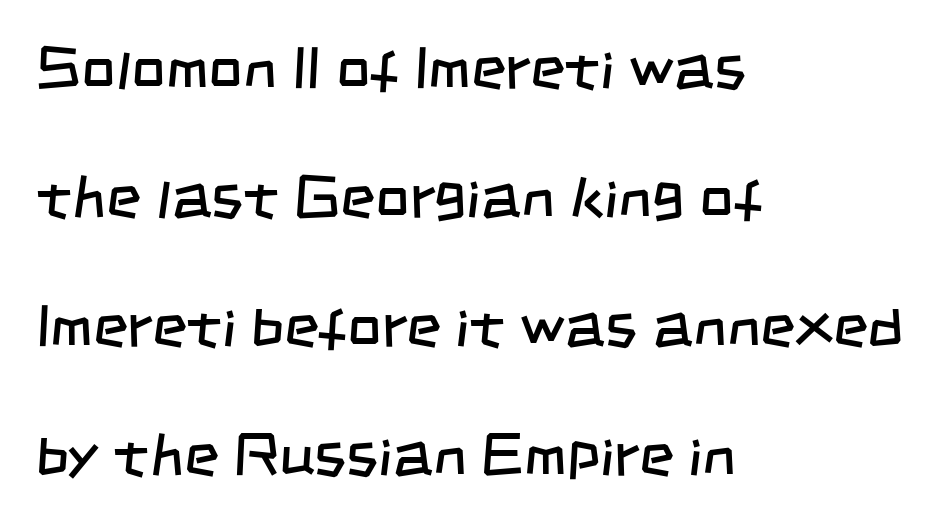
The image shows 60 px regular-weight, condensed sans-serif type; set left-aligned, loose line spacing (2.15x), normal letter spacing, not underlined; low stroke contrast and a large x-height.
